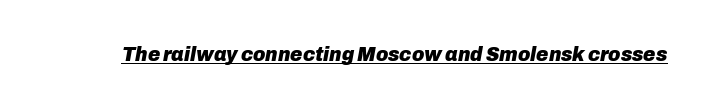
The image shows 21 px bold type, italic (leaning right); set normal letter spacing, underlined.
